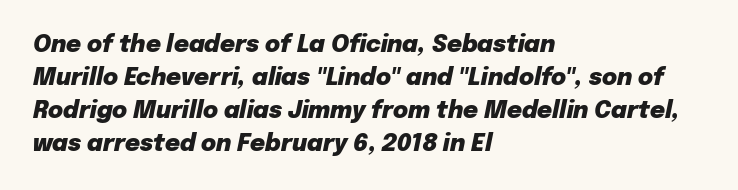
Q: Is the text bold? A: Yes.
Q: Is the text italic (slanted)? A: Yes, it leans right by about 12 degrees.
Q: Is the text underlined? A: No.
Q: How is the paragraph aligned? A: Left-aligned.
Q: Is the spacing between letters normal or unusually wide? A: Normal.
Q: Is the spacing between lines tight, normal or loose? A: Normal.
